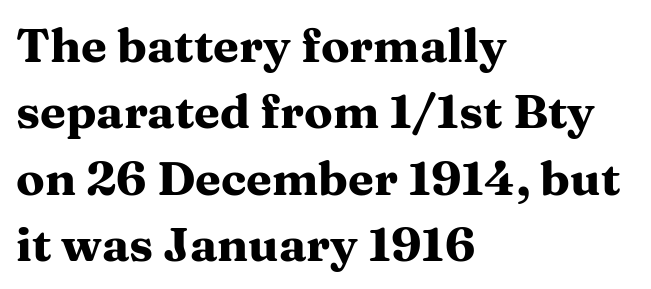
The image shows 47 px heavy, wide serif type, upright; set left-aligned, normal line spacing (1.41x), normal letter spacing, not underlined; medium stroke contrast and a medium x-height.
